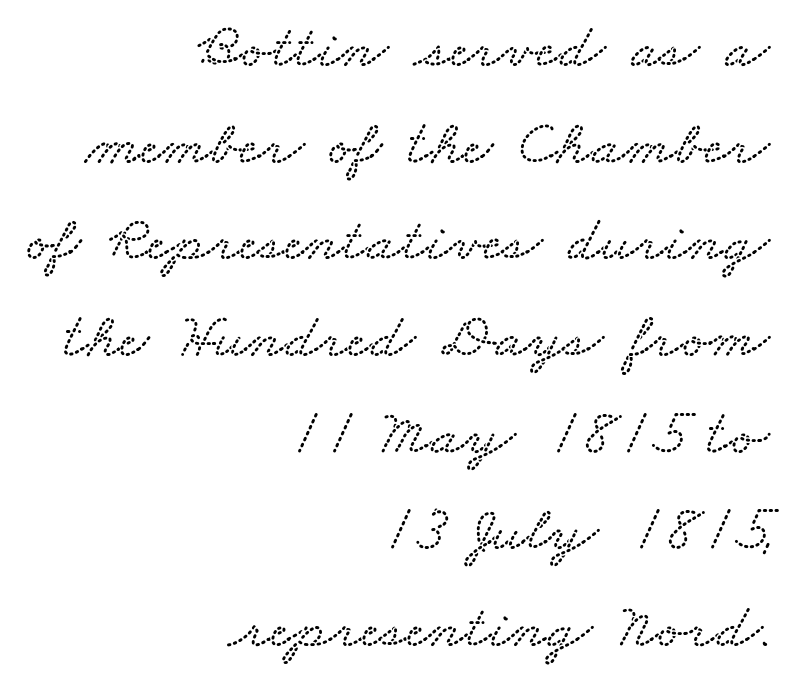
{"width": "wide", "stroke_contrast": "low", "x_height": "small", "monospaced": "no", "underline": "no", "align": "right", "line_spacing": "normal", "line_spacing_ratio": 1.51, "letter_spacing": "normal", "letter_spacing_em": 0.0, "glyph_px": 64}
